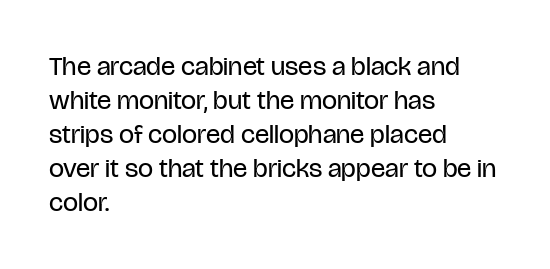
{"italic": "no", "bold": "no", "underline": "no", "align": "left", "line_spacing": "normal", "line_spacing_ratio": 1.26, "letter_spacing": "normal", "letter_spacing_em": 0.0, "glyph_px": 27}
